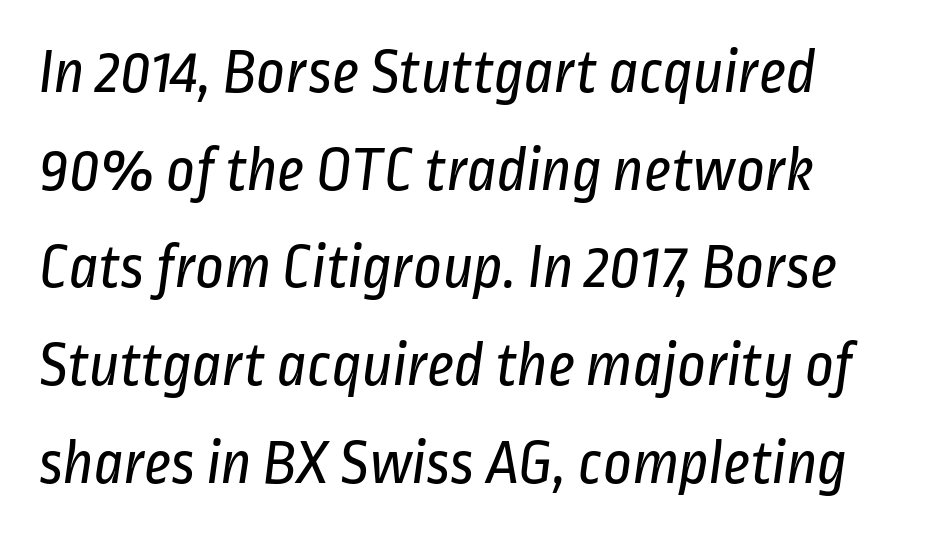
Q: Is the text bold? A: No.
Q: Is the typeface a serif or a sans-serif typeface? A: Sans-serif.
Q: Is the text underlined? A: No.
Q: How is the paragraph aligned? A: Left-aligned.
Q: Is the spacing between letters normal or unusually wide? A: Normal.
Q: Is the spacing between lines tight, normal or loose? A: Normal.
Q: Width (condensed, normal, or wide)? A: Condensed.
Q: Stroke contrast? A: Low.
Q: x-height? A: Medium.
Q: Monospaced? A: No.
